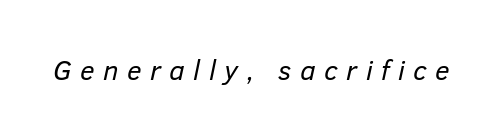
Q: Is the text bold? A: No.
Q: Is the text italic (slanted)? A: Yes, it leans right by about 12 degrees.
Q: Is the text underlined? A: No.
Q: Is the spacing between letters normal or unusually wide? A: Unusually wide.
Q: Width (condensed, normal, or wide)? A: Normal.
Q: Stroke contrast? A: Low.
Q: x-height? A: Medium.
Q: Monospaced? A: No.
